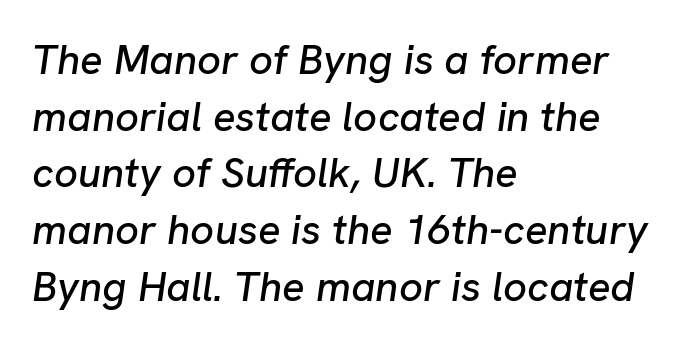
{"italic": "yes", "lean": "right", "slant_degrees": 8, "width": "normal", "stroke_contrast": "low", "x_height": "medium", "monospaced": "no", "underline": "no", "align": "left", "line_spacing": "normal", "line_spacing_ratio": 1.35, "letter_spacing": "normal", "letter_spacing_em": 0.0, "glyph_px": 42}
